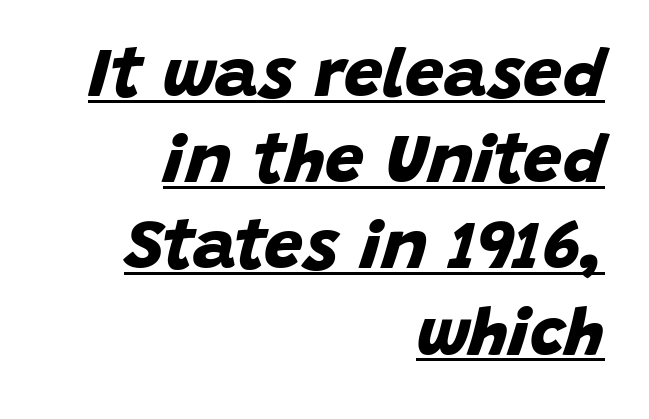
{"serif": "no", "bold": "yes", "weight": "bold", "width": "normal", "stroke_contrast": "low", "x_height": "large", "monospaced": "no", "underline": "yes", "align": "right", "line_spacing": "normal", "line_spacing_ratio": 1.25, "letter_spacing": "normal", "letter_spacing_em": 0.0, "glyph_px": 69}
